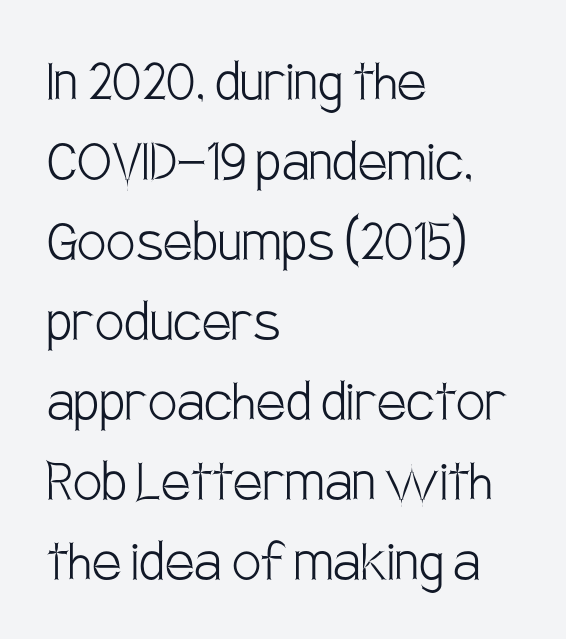
This sample uses a sans-serif face. Is this a fixed-width face? No — the glyphs have proportional, varying widths. The face used here is rendered with its standard letterfit. Left-aligned paragraph, ragged on the right.
